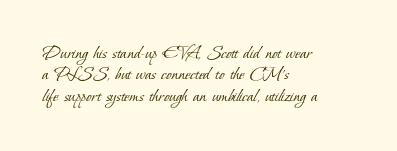
Q: Is the text bold? A: No.
Q: Is the text underlined? A: No.
Q: How is the paragraph aligned? A: Left-aligned.
Q: Is the spacing between letters normal or unusually wide? A: Normal.
Q: Is the spacing between lines tight, normal or loose? A: Tight.
